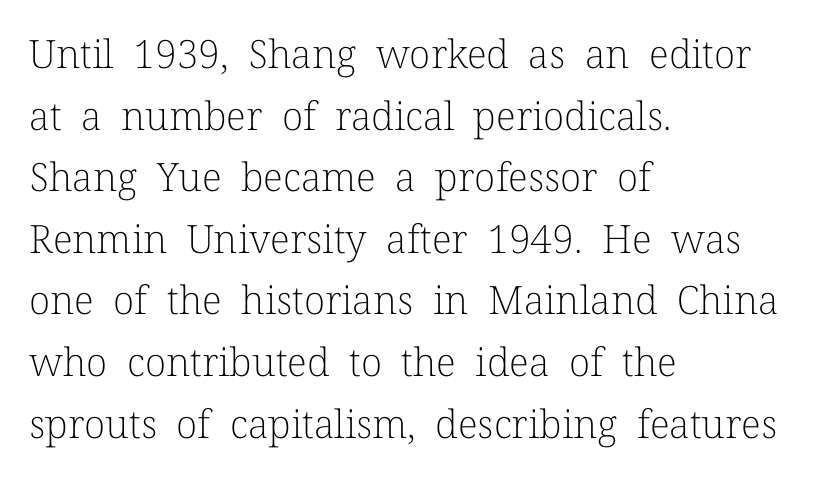
Weight class: somewhere from thin through regular. The letters advance in unequal steps, a hallmark of proportional type. The glyphs in this specimen are seriffed. These lines stack with their left ends in a neat column.
